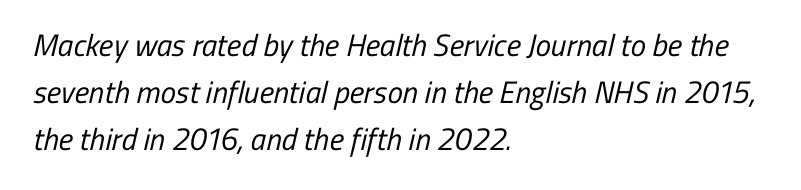
Letters rest on an invisible, unmarked baseline. No extra ink here — the face is not bold. Nothing unusual about the tracking: characters are spaced as the font intends. Visually the block forms a straight wall on the left and a jagged coastline on the right. The line-height multiplier appears to be the usual default.
